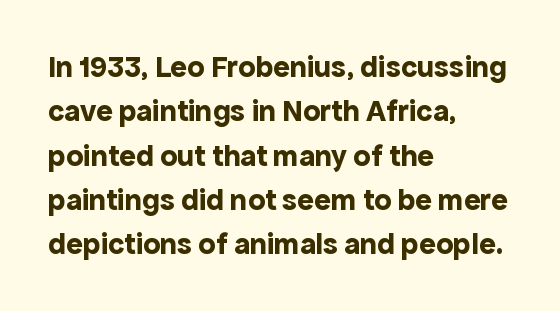
The image shows 31 px bold sans-serif type, upright; set left-aligned, normal line spacing (1.43x), normal letter spacing, not underlined; a medium x-height.
